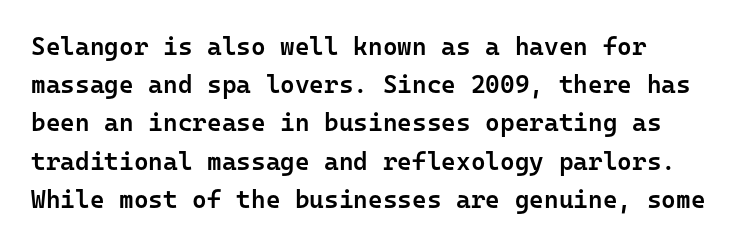
Q: Is the text bold? A: Semi-bold.
Q: Is the text italic (slanted)? A: No, it is upright.
Q: Is the text underlined? A: No.
Q: Is the spacing between letters normal or unusually wide? A: Normal.
Q: Is the spacing between lines tight, normal or loose? A: Normal.
